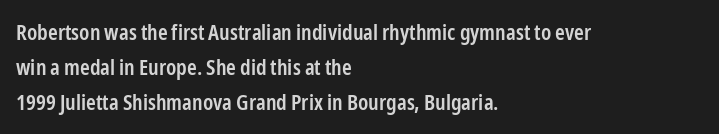
The image shows 22 px text type, upright; set left-aligned, normal line spacing (1.6x), normal letter spacing, not underlined.
